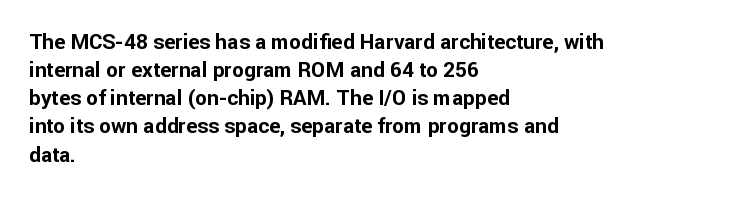
{"italic": "no", "bold": "yes", "underline": "no", "align": "left", "line_spacing": "normal", "line_spacing_ratio": 1.34, "letter_spacing": "normal", "letter_spacing_em": 0.0, "glyph_px": 21}
